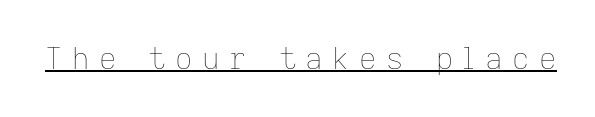
{"italic": "no", "bold": "no", "weight": "thin", "width": "normal", "stroke_contrast": "low", "x_height": "medium", "monospaced": "no", "underline": "yes", "letter_spacing": "wide", "letter_spacing_em": 0.32, "glyph_px": 30}
